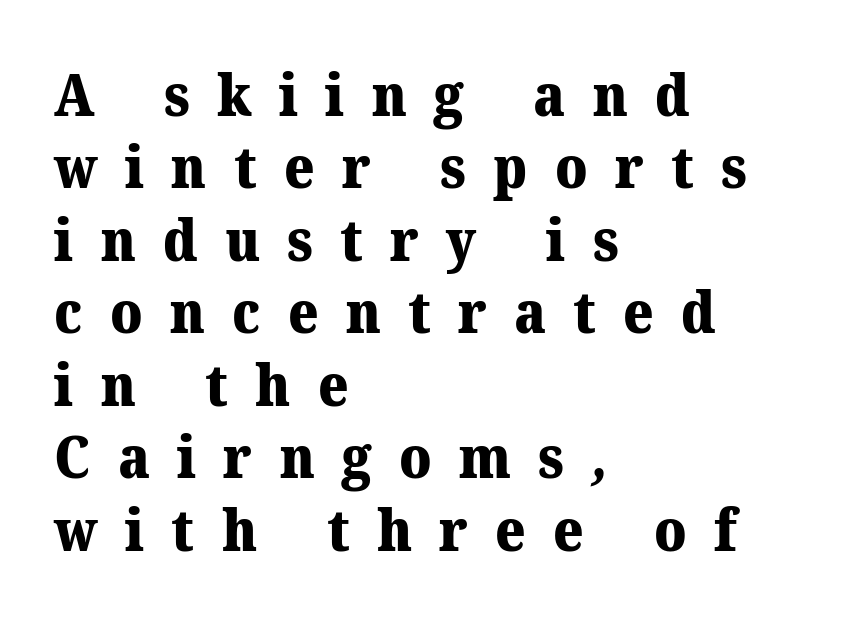
Q: Is the text bold? A: Yes.
Q: Is the typeface a serif or a sans-serif typeface? A: Serif.
Q: Is the text underlined? A: No.
Q: How is the paragraph aligned? A: Left-aligned.
Q: Is the spacing between letters normal or unusually wide? A: Unusually wide.
Q: Is the spacing between lines tight, normal or loose? A: Normal.
Q: Width (condensed, normal, or wide)? A: Normal.
Q: Stroke contrast? A: Medium.
Q: x-height? A: Medium.
Q: Monospaced? A: No.
